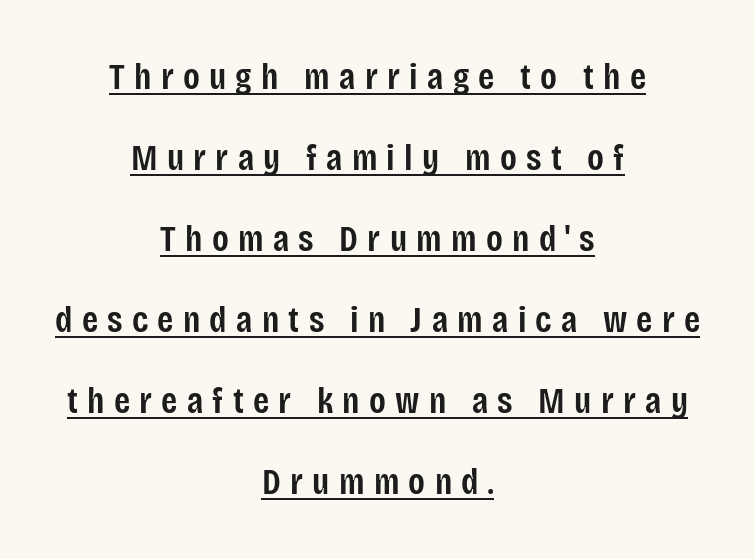
{"serif": "no", "italic": "no", "bold": "semi", "weight": "semibold", "width": "condensed", "stroke_contrast": "low", "x_height": "large", "monospaced": "no", "underline": "yes", "align": "center", "line_spacing": "loose", "line_spacing_ratio": 2.19, "letter_spacing": "wide", "letter_spacing_em": 0.25, "glyph_px": 37}
